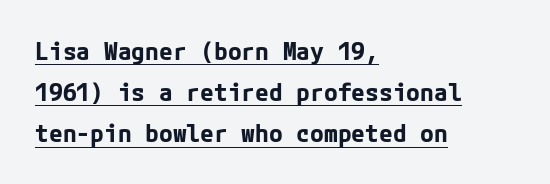
The image shows 25 px bold type, upright; set left-aligned, normal line spacing (1.65x), normal letter spacing, underlined.
